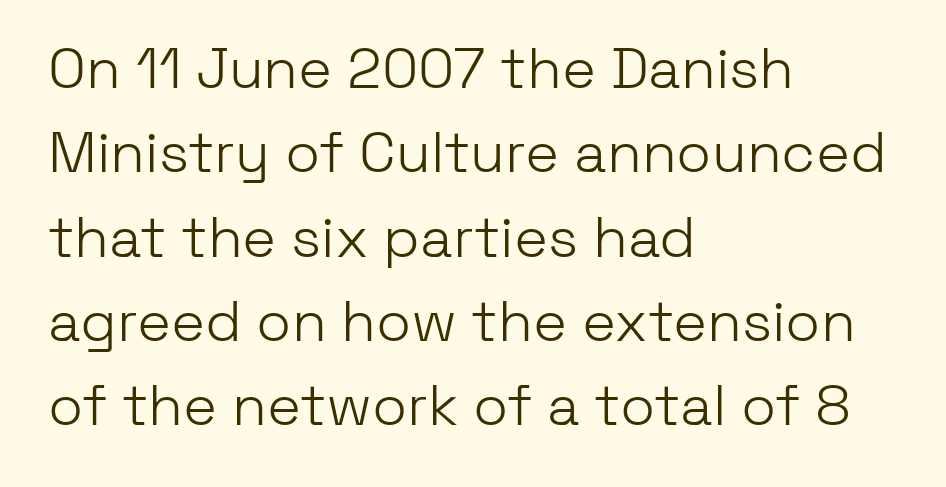
The image shows 57 px light sans-serif type, upright; set left-aligned, normal line spacing (1.48x), normal letter spacing, not underlined; low stroke contrast and a medium x-height.
